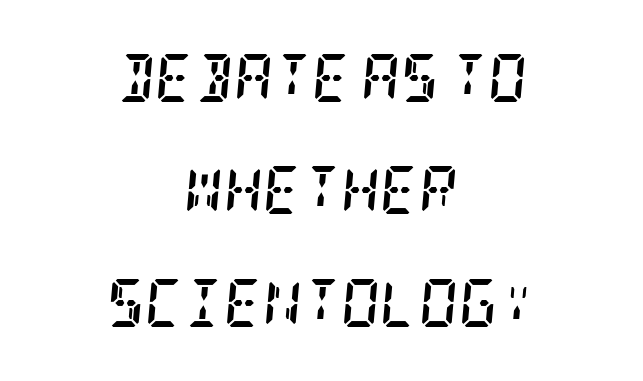
The image shows 48 px semibold, condensed serif type, italic (leaning right); set centered, loose line spacing (2.34x), normal letter spacing, not underlined; low stroke contrast and a large x-height.
